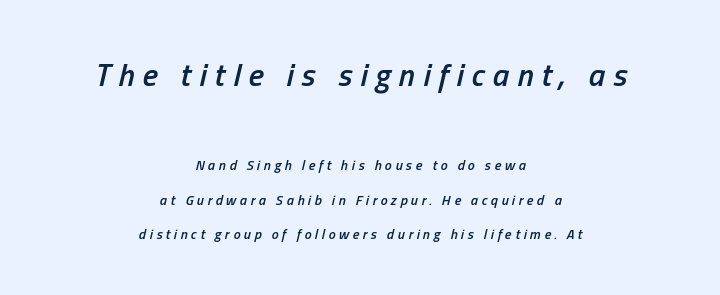
If you measured baseline to baseline, you'd find a long distance. This sample uses an oblique cut, with every glyph tilted off the vertical. Moderately thickened strokes mark this as semibold type. Observe the wide spacing: letters keep a clear distance from each other.
